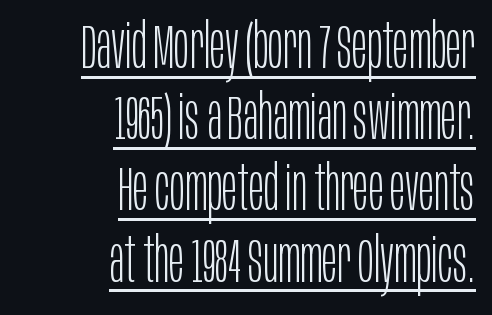
Q: Is the text bold? A: No.
Q: Is the text italic (slanted)? A: No, it is upright.
Q: Is the typeface a serif or a sans-serif typeface? A: Sans-serif.
Q: Is the text underlined? A: Yes.
Q: How is the paragraph aligned? A: Right-aligned.
Q: Is the spacing between letters normal or unusually wide? A: Normal.
Q: Is the spacing between lines tight, normal or loose? A: Tight.
Q: Width (condensed, normal, or wide)? A: Condensed.
Q: Stroke contrast? A: Low.
Q: x-height? A: Large.
Q: Monospaced? A: No.
